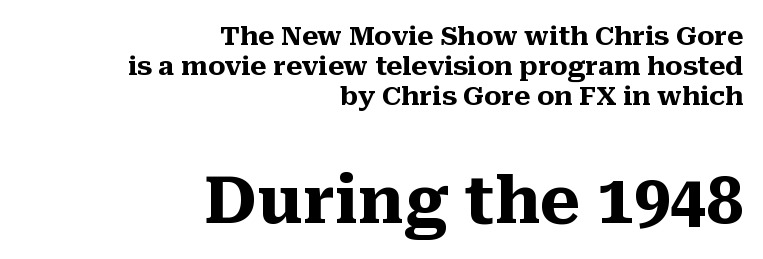
The image shows 65 px heavy serif type, upright; set right-aligned, tight line spacing (1.15x), normal letter spacing, not underlined; the second (bottom) block is 2.5x larger; medium stroke contrast and a medium x-height.
